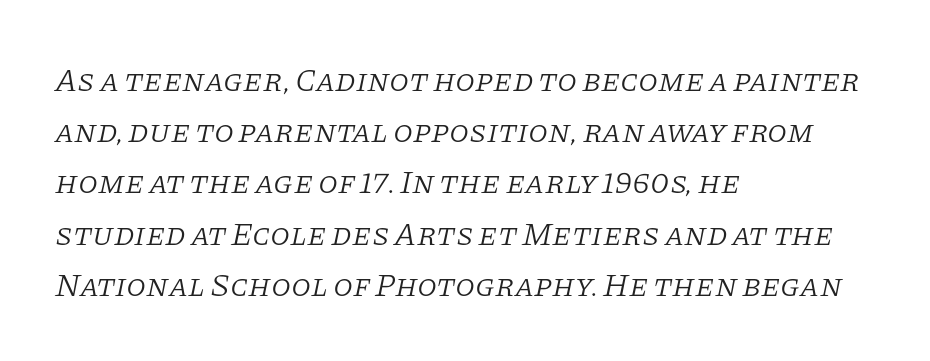
Look at the bottom of the vertical strokes: they flare into serifs here. The lettering tilts uniformly, giving the passage an italic look. No heavy texture on the line: the type isn't bold. The foot of each line stays bare and open. The designer left line spacing at the default.
